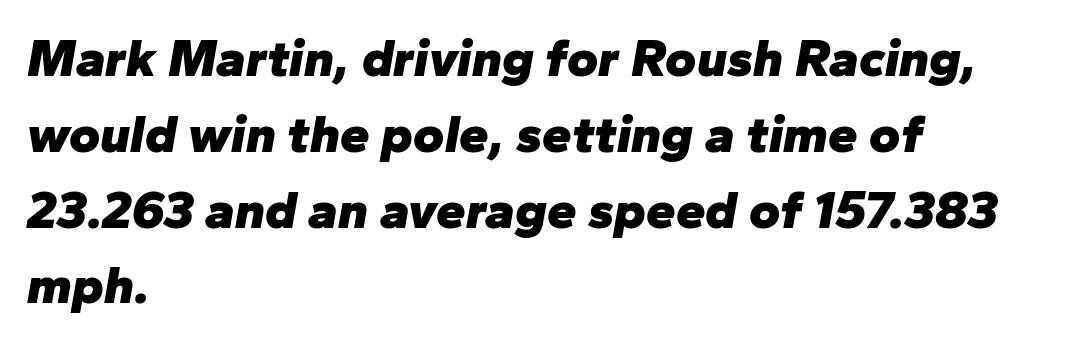
This sample is left-justified, so line endings fall wherever the words run out. This rendering leaves character spacing at its baseline value. These lines sit exactly where default settings would place them. The face used here has a pronounced slope to its letters. These lines are rendered in a variable-pitch font.
